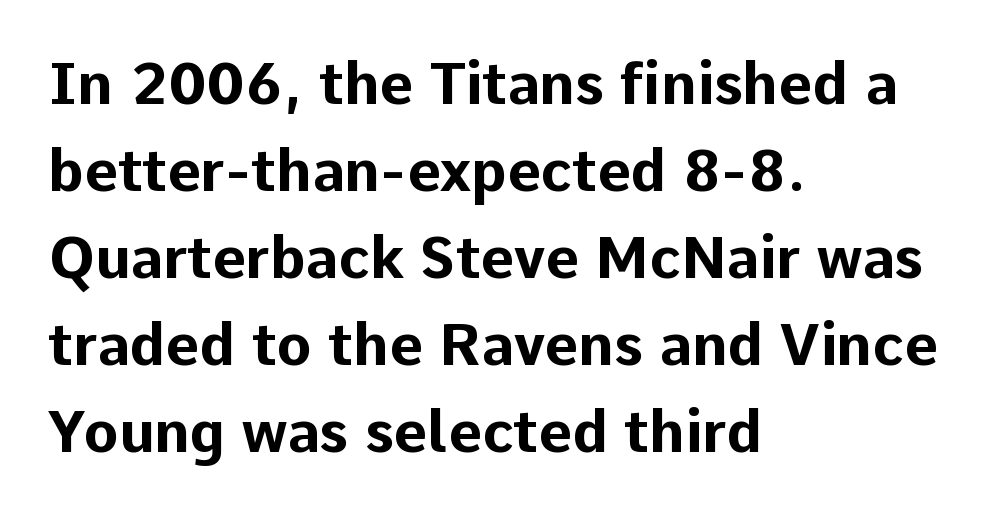
Q: Is the text bold? A: Yes.
Q: Is the text italic (slanted)? A: No, it is upright.
Q: Is the typeface a serif or a sans-serif typeface? A: Sans-serif.
Q: Is the text underlined? A: No.
Q: How is the paragraph aligned? A: Left-aligned.
Q: Is the spacing between letters normal or unusually wide? A: Normal.
Q: Is the spacing between lines tight, normal or loose? A: Normal.
Q: Width (condensed, normal, or wide)? A: Normal.
Q: Stroke contrast? A: Low.
Q: x-height? A: Medium.
Q: Monospaced? A: No.
